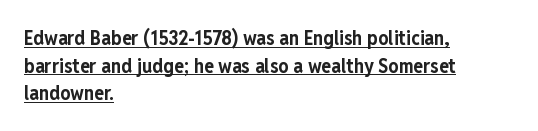
The image shows 20 px bold type, upright; set left-aligned, normal line spacing (1.38x), normal letter spacing, underlined.
